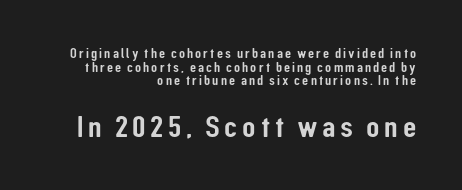
This rendering uses right alignment, leaving the left contour irregular. Of the two passages, the one underneath uses the larger point size. Each letter keeps its own natural width here, so spacing adapts to shape. No feet cap the strokes, marking this as sans-serif type.
